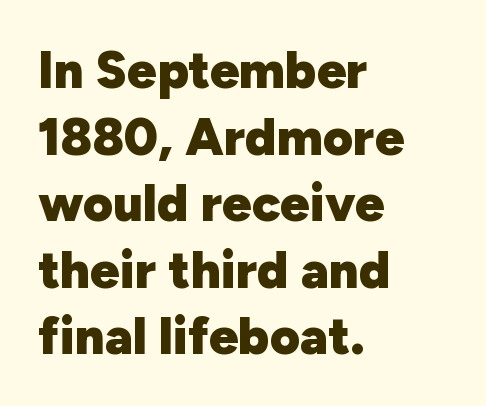
The image shows 52 px heavy sans-serif type, upright; set left-aligned, normal line spacing (1.28x), normal letter spacing, not underlined; low stroke contrast and a medium x-height.
